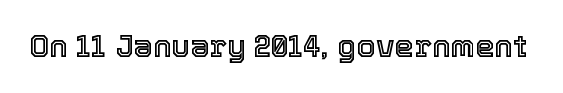
Is there any slant? The stems are plumb. Is this a fixed-width face? No — the glyphs have proportional, varying widths. Look at the tracking — it's just the regular setting, nothing added. Quick note: underline off.
